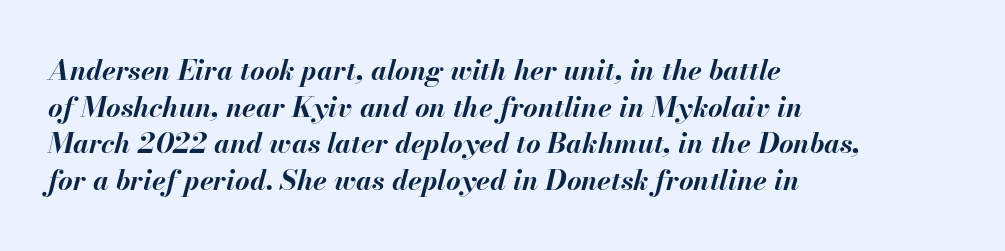
The image shows 28 px bold type, italic (leaning right); set left-aligned, normal line spacing (1.31x), normal letter spacing, not underlined; medium stroke contrast and a small x-height.
